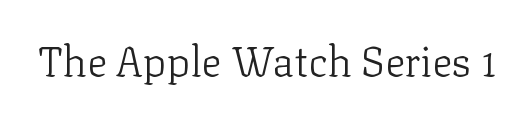
Stem width sits at or under what a default text font uses. Spacing verdict: proportional, widths tailored to each character. The foot of each line stays bare and open. These lines were composed using upright roman letters. No extra tracking has been applied to these lines. The glyphs in this specimen are seriffed.
